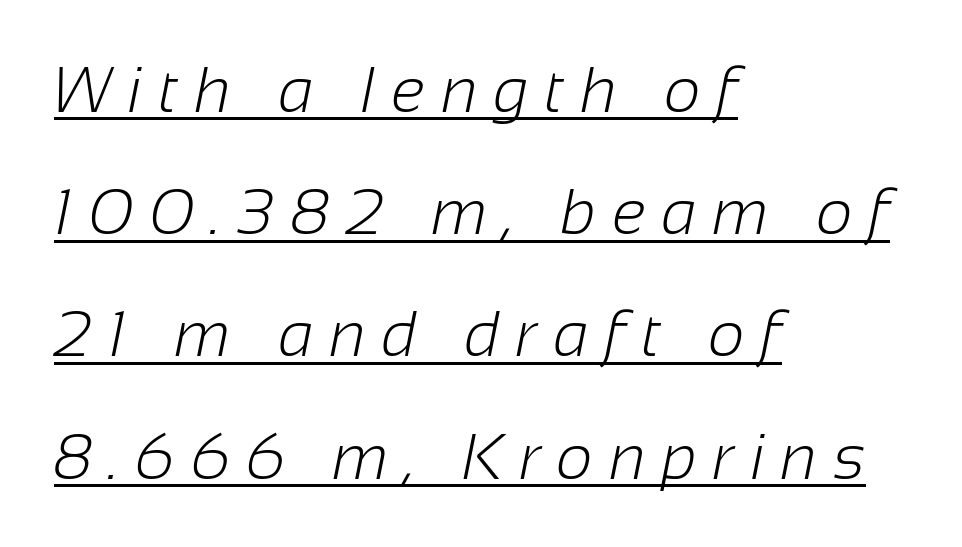
Q: Is the text bold? A: No.
Q: Is the typeface a serif or a sans-serif typeface? A: Sans-serif.
Q: Is the text underlined? A: Yes.
Q: How is the paragraph aligned? A: Left-aligned.
Q: Is the spacing between letters normal or unusually wide? A: Unusually wide.
Q: Is the spacing between lines tight, normal or loose? A: Loose.
Q: Width (condensed, normal, or wide)? A: Normal.
Q: Stroke contrast? A: Low.
Q: x-height? A: Medium.
Q: Monospaced? A: No.
